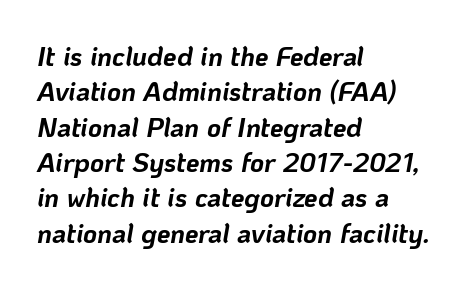
The image shows 27 px bold type, italic (leaning right); set left-aligned, normal line spacing (1.31x), normal letter spacing, not underlined.
